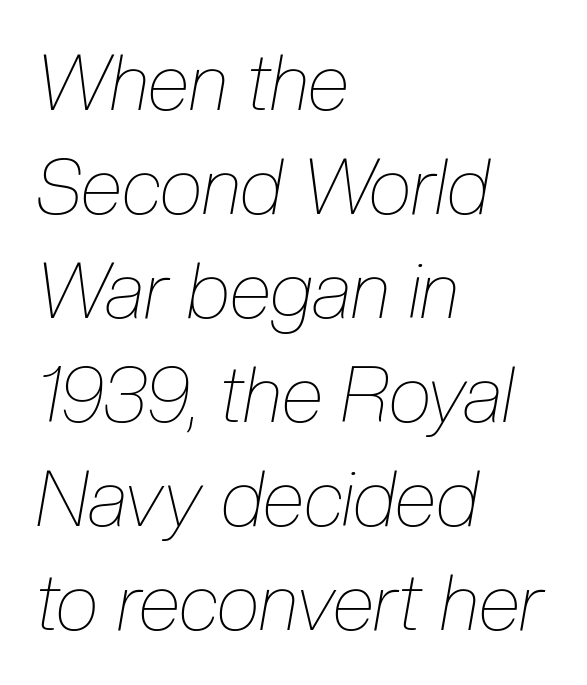
{"italic": "yes", "lean": "right", "slant_degrees": 10, "bold": "no", "weight": "thin", "width": "condensed", "stroke_contrast": "low", "x_height": "medium", "monospaced": "no", "underline": "no", "align": "left", "line_spacing": "normal", "line_spacing_ratio": 1.35, "letter_spacing": "normal", "letter_spacing_em": 0.0, "glyph_px": 77}
